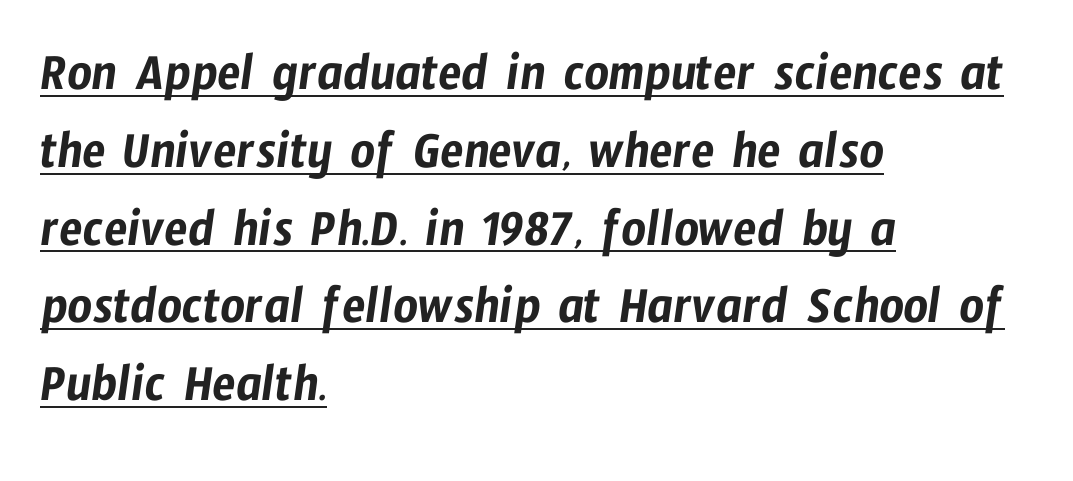
The image shows 54 px condensed sans-serif type; set left-aligned, normal line spacing (1.44x), normal letter spacing, underlined; low stroke contrast and a medium x-height.
